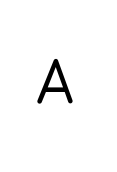
Q: Is the text bold? A: No.
Q: Is the text italic (slanted)? A: No, it is upright.
Q: Is the typeface a serif or a sans-serif typeface? A: Sans-serif.
Q: Is the text underlined? A: No.
Q: Is the spacing between letters normal or unusually wide? A: Unusually wide.
Q: Width (condensed, normal, or wide)? A: Normal.
Q: Stroke contrast? A: Low.
Q: x-height? A: Medium.
Q: Monospaced? A: No.
